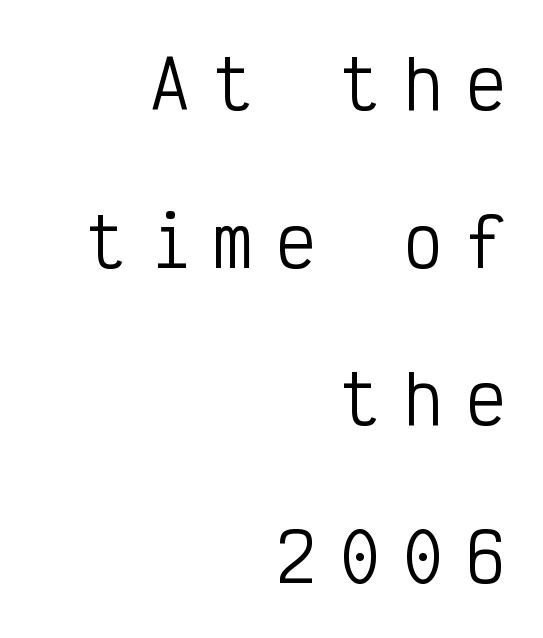
The image shows 66 px regular-weight, condensed sans-serif type, upright, monospaced; set right-aligned, loose line spacing (2.39x), unusually wide letter spacing (+0.36 em), not underlined; low stroke contrast and a medium x-height.
